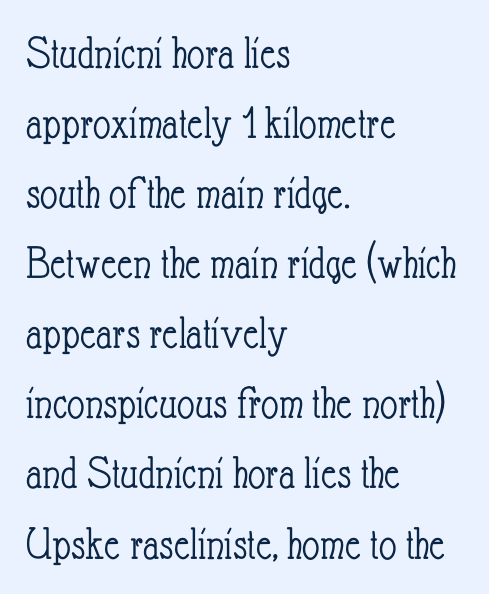
The letters advance in unequal steps, a hallmark of proportional type. The rendering keeps characters at their native spacing. The cut favours lightness, reaching ordinary text weight at its darkest. Baseline-to-baseline distance is the conventional proportion of letter height.
